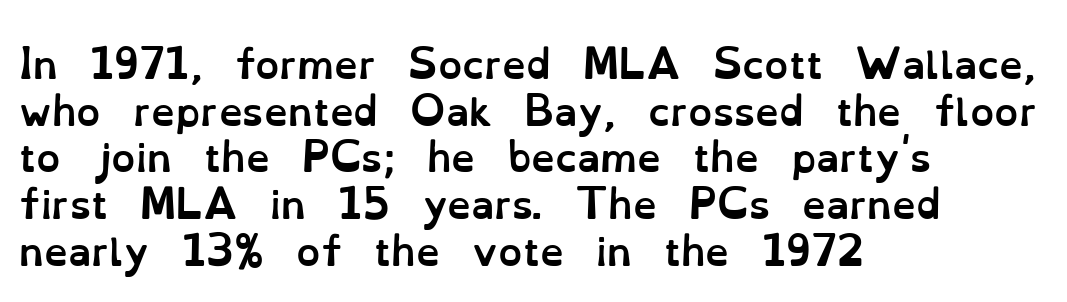
{"italic": "no", "bold": "yes", "weight": "semibold", "width": "normal", "stroke_contrast": "low", "x_height": "small", "monospaced": "no", "underline": "no", "align": "left", "line_spacing_ratio": 1.23, "letter_spacing": "normal", "letter_spacing_em": 0.0, "glyph_px": 38}
